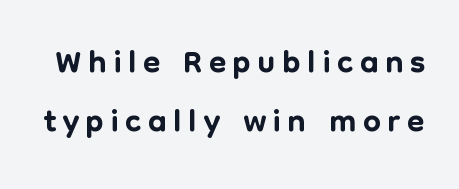
It's the straight-up-and-down kind of type. The face used here is proportionally spaced, like ordinary book or web type. The font family rendered here belongs to the sans-serif group. Anything drawn beneath the words? Only blank space.
